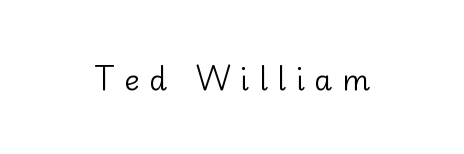
Q: Is the text bold? A: No.
Q: Is the text italic (slanted)? A: No, it is upright.
Q: Is the typeface a serif or a sans-serif typeface? A: Sans-serif.
Q: Is the text underlined? A: No.
Q: Is the spacing between letters normal or unusually wide? A: Unusually wide.
Q: Width (condensed, normal, or wide)? A: Normal.
Q: Stroke contrast? A: Low.
Q: x-height? A: Small.
Q: Monospaced? A: No.
